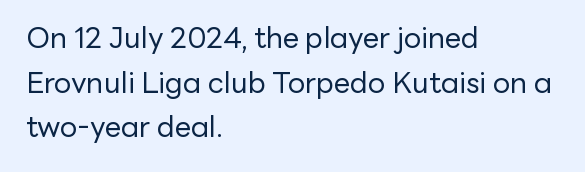
{"serif": "no", "italic": "no", "bold": "no", "weight": "regular", "width": "normal", "stroke_contrast": "low", "x_height": "medium", "monospaced": "no", "underline": "no", "align": "left", "line_spacing": "normal", "line_spacing_ratio": 1.54, "letter_spacing": "normal", "letter_spacing_em": 0.0, "glyph_px": 29}
